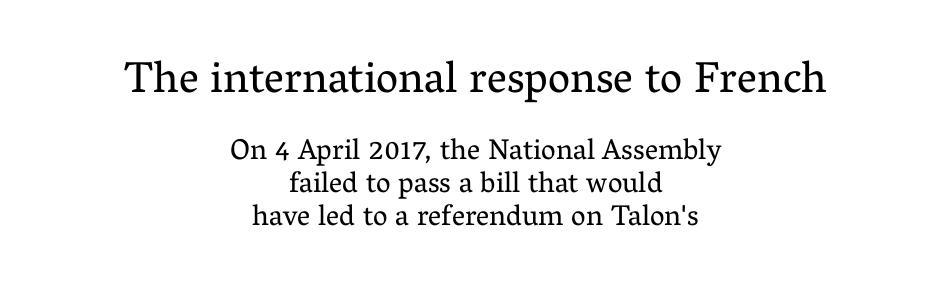
{"serif": "yes", "italic": "no", "bold": "no", "weight": "regular", "width": "normal", "stroke_contrast": "medium", "x_height": "medium", "monospaced": "no", "underline": "no", "align": "center", "line_spacing": "tight", "line_spacing_ratio": 1.14, "letter_spacing": "normal", "letter_spacing_em": 0.0, "larger_block": "first", "size_ratio": 1.52, "glyph_px": 44}
